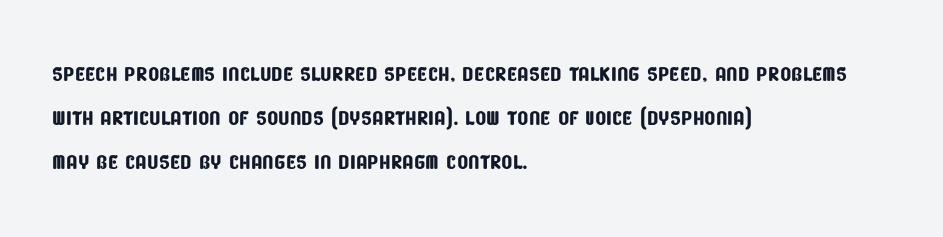
{"serif": "no", "width": "condensed", "stroke_contrast": "low", "x_height": "large", "monospaced": "no", "underline": "no", "align": "left", "line_spacing": "normal", "line_spacing_ratio": 1.52, "letter_spacing": "normal", "letter_spacing_em": 0.0, "glyph_px": 29}
